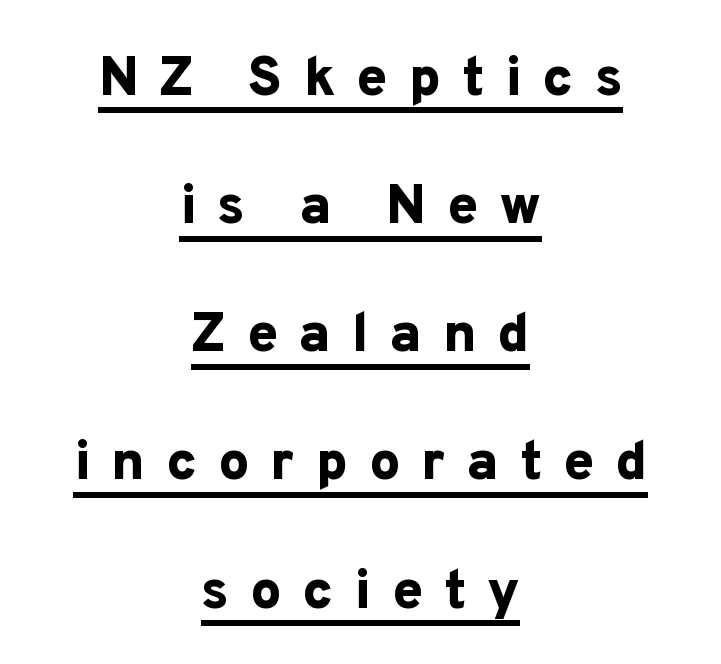
The image shows 55 px bold sans-serif type, upright; set centered, loose line spacing (2.33x), unusually wide letter spacing (+0.38 em), underlined; low stroke contrast and a medium x-height.
